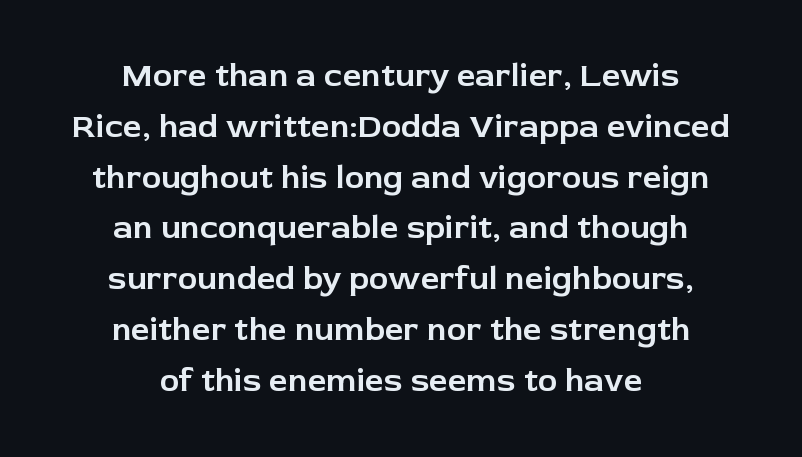
The letters advance in unequal steps, a hallmark of proportional type. No italicization has been applied; the sample stays upright. I'd call this a sans setting — the letters go barefoot. Which margin do the lines hug? Neither — every line sits in the middle. Interline gaps are of average width in this sample.
